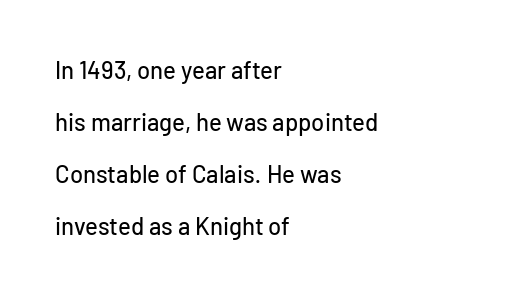
The image shows 24 px text type, upright; set left-aligned, loose line spacing (2.17x), normal letter spacing, not underlined.
